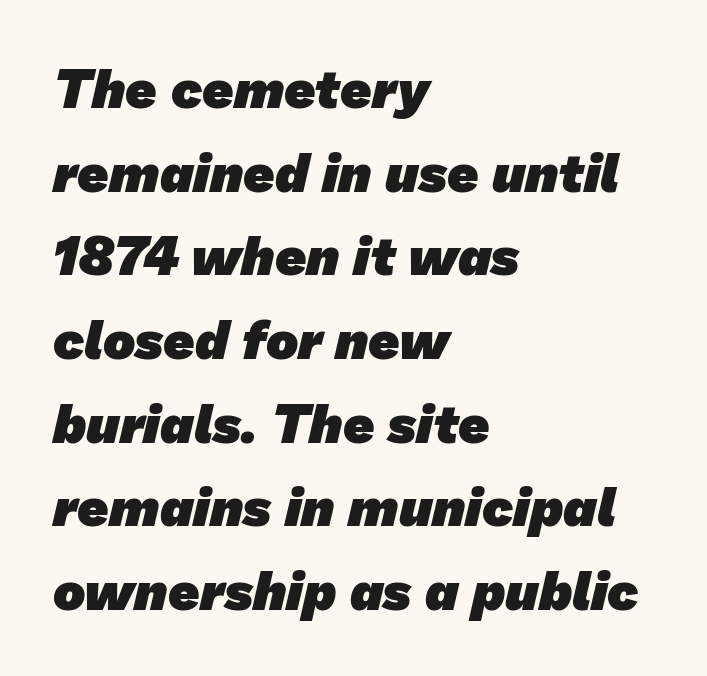
{"serif": "no", "bold": "yes", "weight": "heavy", "width": "normal", "stroke_contrast": "low", "x_height": "medium", "monospaced": "no", "underline": "no", "align": "left", "line_spacing": "normal", "line_spacing_ratio": 1.55, "letter_spacing": "normal", "letter_spacing_em": 0.0, "glyph_px": 54}
